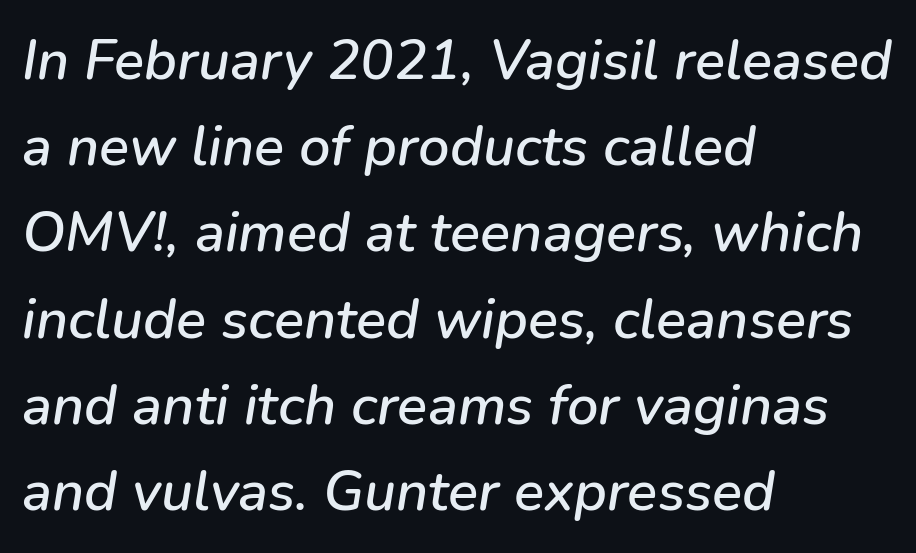
The image shows 56 px text type, italic (leaning right); set left-aligned, normal line spacing (1.54x), normal letter spacing, not underlined; low stroke contrast and a medium x-height.
